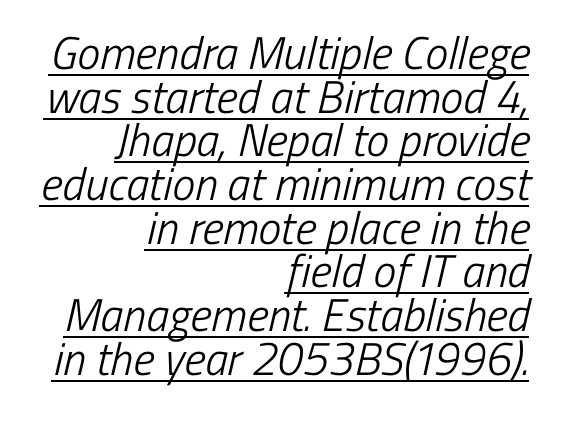
The letters advance in unequal steps, a hallmark of proportional type. This block would grow much taller if given ordinary leading; it's compressed now. Teacher's note: observe the even right margin — that is flush-right alignment. How are the letters spaced? Ordinarily, with no added tracking. The face used here appears with an underline applied.
